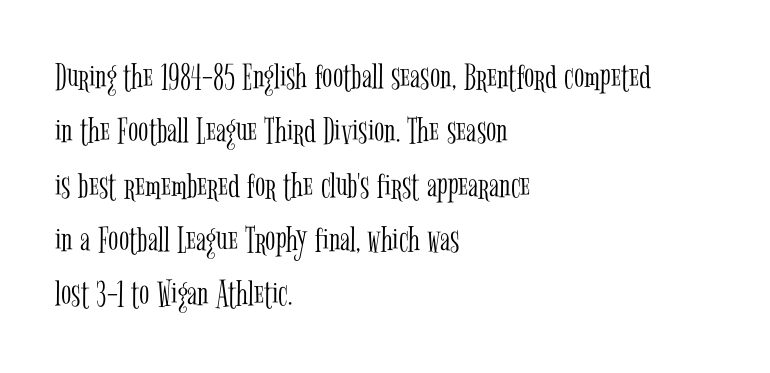
{"serif": "yes", "italic": "no", "bold": "no", "weight": "light", "width": "condensed", "stroke_contrast": "low", "x_height": "medium", "monospaced": "no", "underline": "no", "align": "left", "line_spacing": "normal", "line_spacing_ratio": 1.43, "letter_spacing": "normal", "letter_spacing_em": 0.0, "glyph_px": 38}
